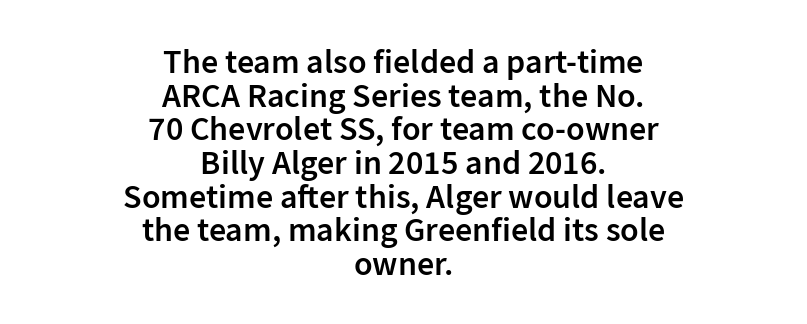
Caption: standard tracking, unaltered. The paragraph has two soft edges and a firm central axis. The letters stand upright; this is a roman face. How would I describe the line gaps? Narrow and economical.
